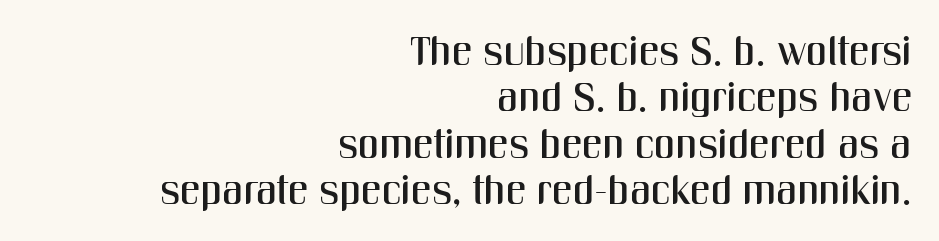
{"serif": "no", "italic": "no", "width": "condensed", "stroke_contrast": "medium", "x_height": "medium", "monospaced": "no", "underline": "no", "align": "right", "line_spacing": "tight", "line_spacing_ratio": 1.13, "letter_spacing": "normal", "letter_spacing_em": 0.0, "glyph_px": 41}
